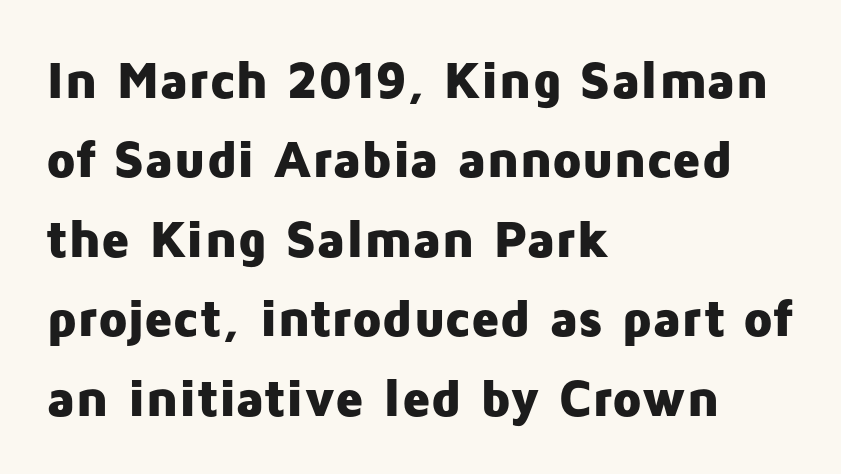
{"serif": "no", "italic": "no", "bold": "yes", "weight": "heavy", "width": "normal", "stroke_contrast": "low", "x_height": "medium", "monospaced": "no", "underline": "no", "align": "left", "line_spacing": "normal", "line_spacing_ratio": 1.5, "letter_spacing": "normal", "letter_spacing_em": 0.0, "glyph_px": 53}
